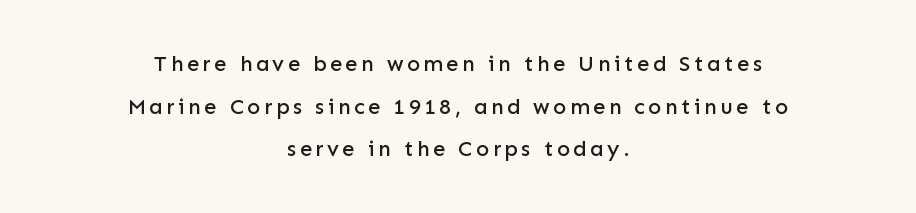
Tall strokes in this sample are plumb rather than angled. A bare baseline throughout the passage. In terms of leading, this rendering errs on the spacious side. These lines are centered, leaving both edges ragged.
